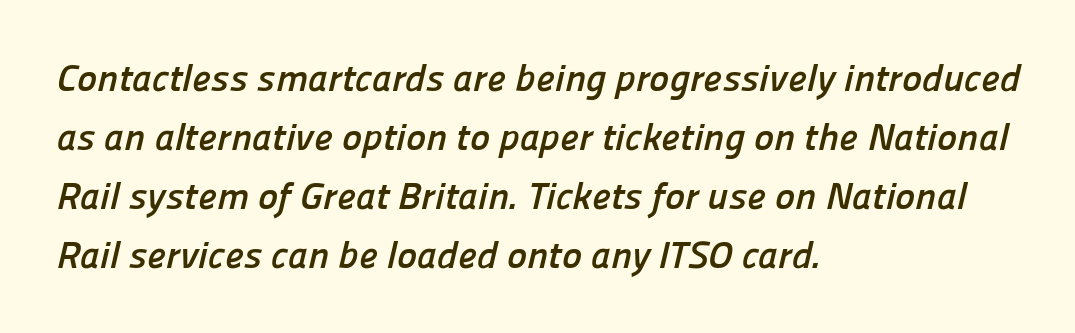
The image shows 38 px semibold sans-serif type; set left-aligned, normal line spacing (1.55x), normal letter spacing, not underlined; low stroke contrast and a medium x-height.
